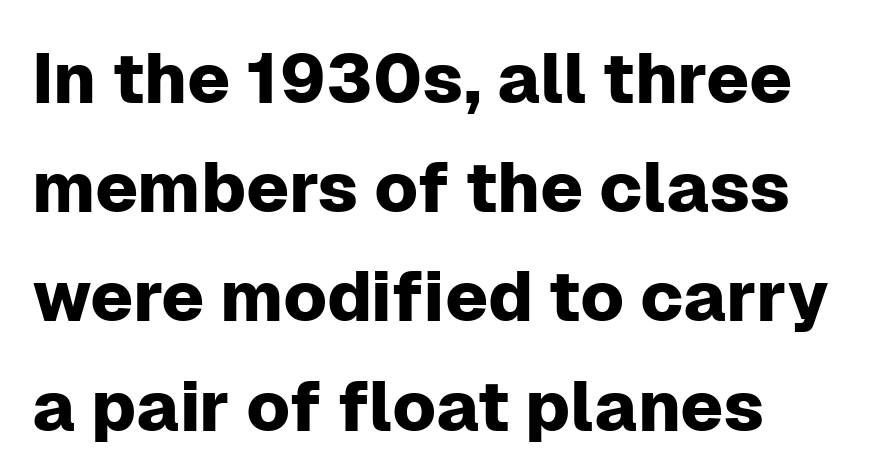
Q: Is the text italic (slanted)? A: No, it is upright.
Q: Is the typeface a serif or a sans-serif typeface? A: Sans-serif.
Q: Is the text underlined? A: No.
Q: How is the paragraph aligned? A: Left-aligned.
Q: Is the spacing between letters normal or unusually wide? A: Normal.
Q: Is the spacing between lines tight, normal or loose? A: Normal.
Q: Width (condensed, normal, or wide)? A: Normal.
Q: Stroke contrast? A: Low.
Q: x-height? A: Medium.
Q: Monospaced? A: No.
